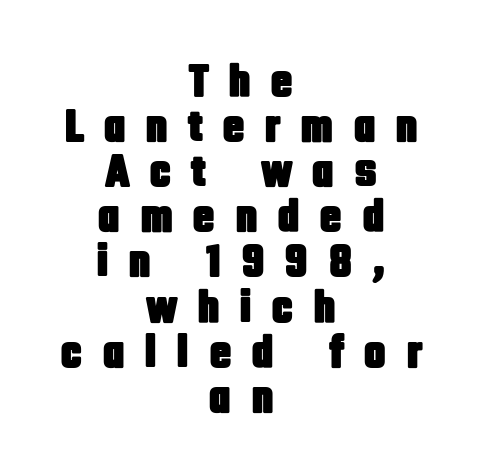
The image shows 47 px condensed sans-serif type, upright; set centered, tight line spacing (0.96x), unusually wide letter spacing (+0.41 em), not underlined; low stroke contrast and a large x-height.
